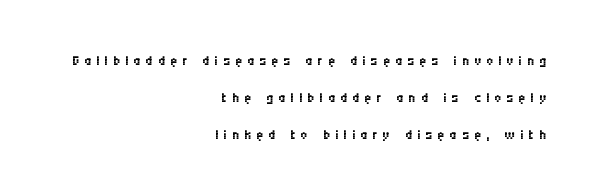
The image shows 20 px text type, upright; set right-aligned, line spacing 1.85x, unusually wide letter spacing (+0.24 em), not underlined.
